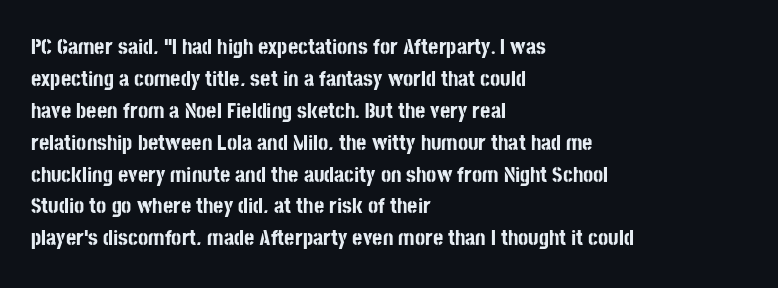
{"italic": "no", "bold": "yes", "underline": "no", "align": "left", "line_spacing": "normal", "line_spacing_ratio": 1.45, "letter_spacing": "normal", "letter_spacing_em": 0.0, "glyph_px": 22}
